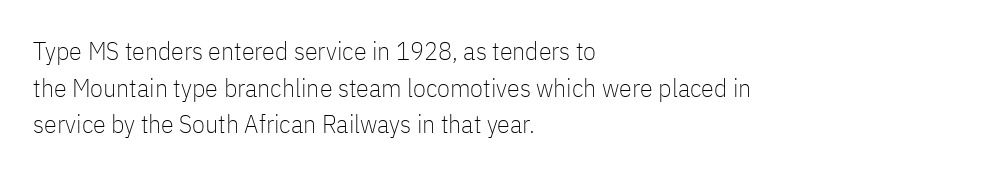
In CSS terms this would be text-align: left. The words here are not underlined. The font is comparable to plain body text, perhaps lighter. Every character sits straight up, as roman type does. The vertical gap from one line to the next is medium. Compared with typical body copy, the letter spacing here is the same.
